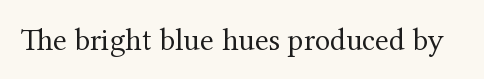
Has an underline been added? It has not. This sample has the flowing, uneven cadence of proportional lettering. No italicization has been applied; the sample stays upright. Serif or sans? Serif — the stroke terminals have little feet. Ink coverage per letter is moderate at most. How are the letters spaced? Ordinarily, with no added tracking.
